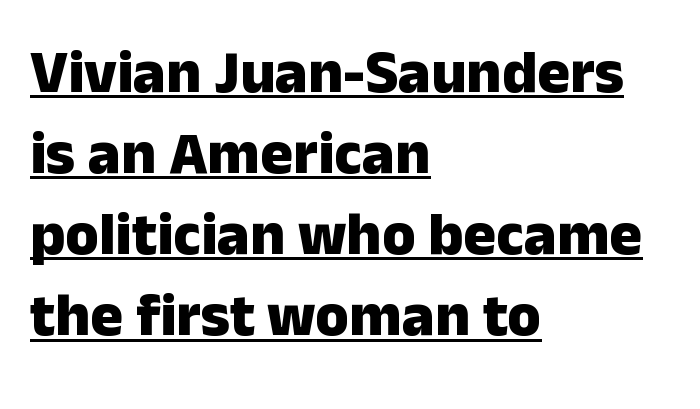
The designer left line spacing at the default. Caption: standard tracking, unaltered. Teacher's note: observe the even left margin — that is flush-left alignment. The rendered words wear a rule along their underside. Compared with an ordinary text face, these strokes are far heavier — a full bold. The type family on display is of the sans-serif kind.
